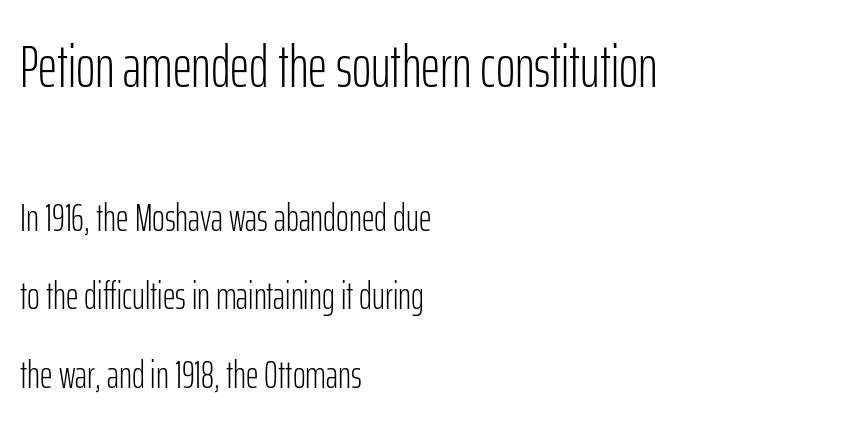
{"serif": "no", "italic": "no", "bold": "no", "weight": "light", "width": "condensed", "stroke_contrast": "low", "x_height": "medium", "monospaced": "no", "underline": "no", "align": "left", "line_spacing": "loose", "line_spacing_ratio": 2.01, "letter_spacing": "normal", "letter_spacing_em": 0.0, "larger_block": "first", "size_ratio": 1.51, "glyph_px": 59}
